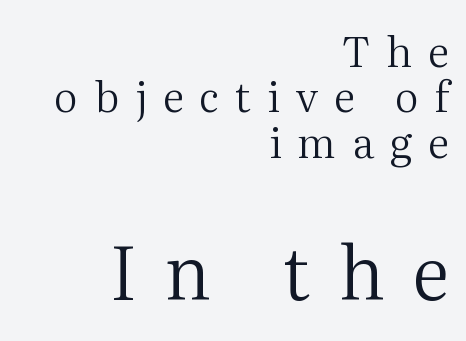
{"serif": "yes", "italic": "no", "bold": "no", "weight": "regular", "width": "normal", "stroke_contrast": "medium", "x_height": "medium", "monospaced": "no", "underline": "no", "align": "right", "line_spacing": "tight", "line_spacing_ratio": 1.08, "letter_spacing": "wide", "letter_spacing_em": 0.38, "larger_block": "second", "size_ratio": 1.76, "glyph_px": 74}
